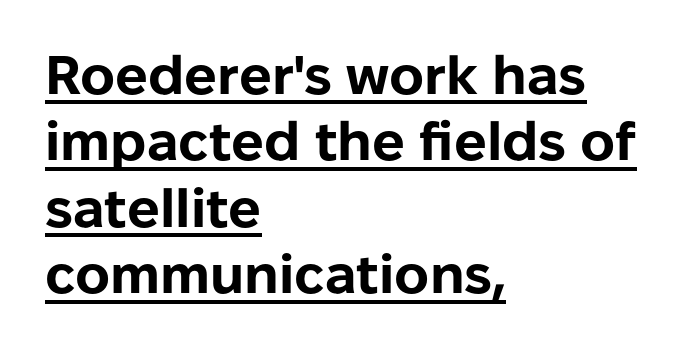
Tracking value appears to be zero — textbook default spacing. Italic: no, the glyphs are upright roman. Varying glyph widths throughout — classic text-font behaviour. Typeset ragged right — the left edge is the straight one. The sample's only ornament is a line tracing under the words. The typeface chosen for these lines omits serifs.
